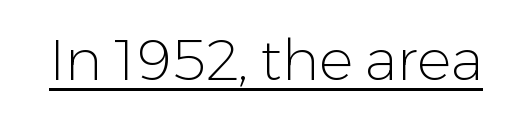
Q: Is the text bold? A: No.
Q: Is the text italic (slanted)? A: No, it is upright.
Q: Is the typeface a serif or a sans-serif typeface? A: Sans-serif.
Q: Is the text underlined? A: Yes.
Q: Is the spacing between letters normal or unusually wide? A: Normal.
Q: Width (condensed, normal, or wide)? A: Normal.
Q: Stroke contrast? A: Low.
Q: x-height? A: Medium.
Q: Monospaced? A: No.
